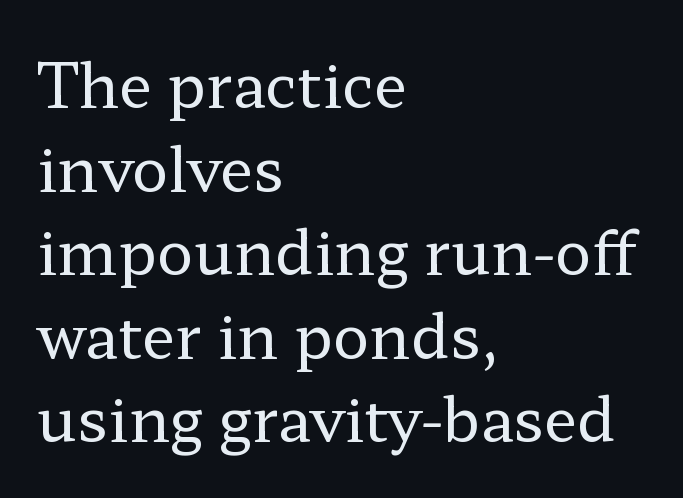
The image shows 61 px regular-weight, wide serif type, upright; set left-aligned, normal line spacing (1.37x), normal letter spacing, not underlined; low stroke contrast and a medium x-height.
